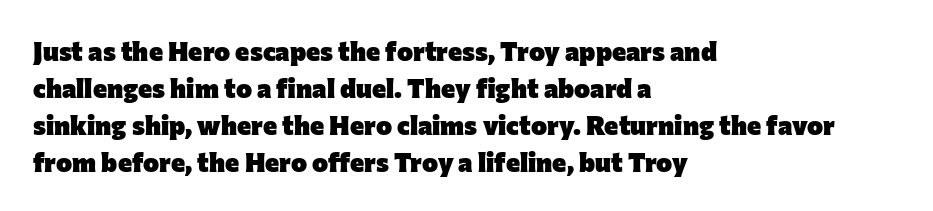
Every character sits straight up, as roman type does. Words appear dense and cohesive because spacing is normal. On the weight axis this lands at bold, roughly 700. In terms of leading, this rendering sits right in the middle.
